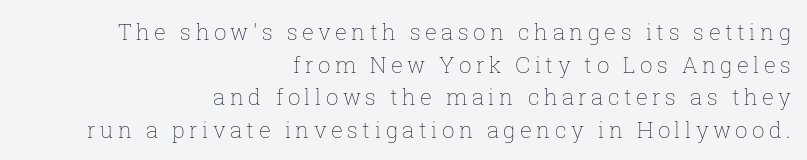
The image shows 22 px text type, upright; set right-aligned, normal line spacing (1.48x), unusually wide letter spacing (+0.2 em), not underlined.
